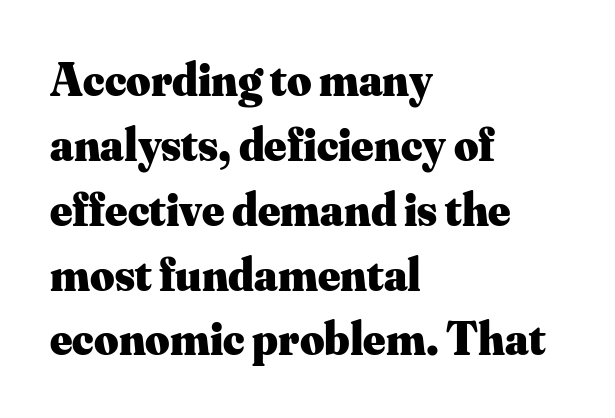
{"serif": "yes", "italic": "no", "bold": "yes", "weight": "heavy", "width": "normal", "stroke_contrast": "medium", "x_height": "small", "monospaced": "no", "underline": "no", "align": "left", "line_spacing": "normal", "line_spacing_ratio": 1.38, "letter_spacing": "normal", "letter_spacing_em": 0.0, "glyph_px": 47}
